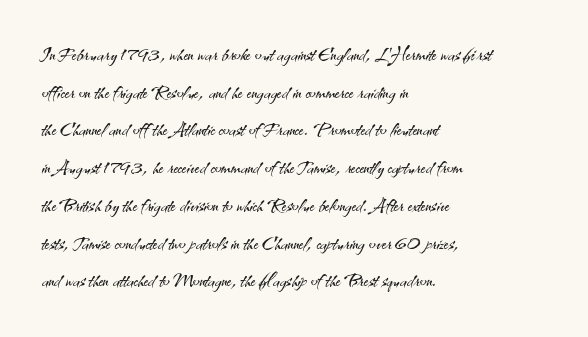
The face used here is rendered with its standard letterfit. Just letters on the line, the space beneath them empty. Caption: face not bold, strokes unweighted. Line spacing here is normal.
